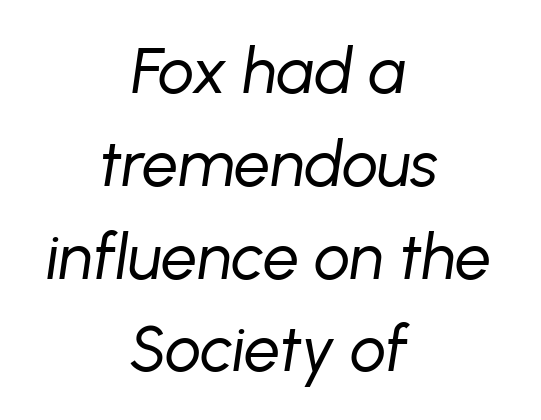
The image shows 64 px regular-weight type, italic (leaning right); set centered, normal line spacing (1.45x), normal letter spacing, not underlined; low stroke contrast and a medium x-height.
